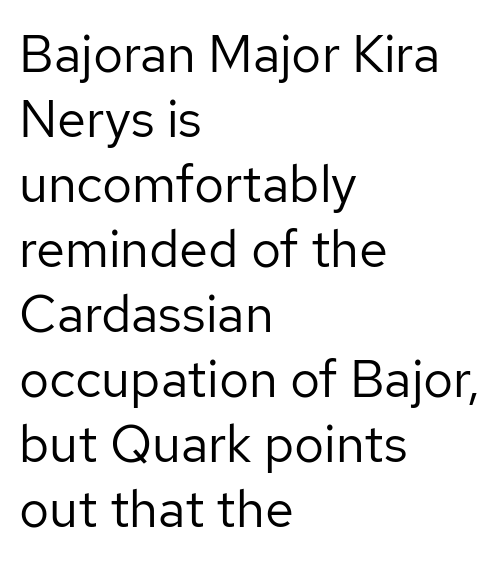
Q: Is the text bold? A: No.
Q: Is the text italic (slanted)? A: No, it is upright.
Q: Is the typeface a serif or a sans-serif typeface? A: Sans-serif.
Q: Is the text underlined? A: No.
Q: How is the paragraph aligned? A: Left-aligned.
Q: Is the spacing between letters normal or unusually wide? A: Normal.
Q: Is the spacing between lines tight, normal or loose? A: Normal.
Q: Width (condensed, normal, or wide)? A: Normal.
Q: Stroke contrast? A: Low.
Q: x-height? A: Medium.
Q: Monospaced? A: No.
